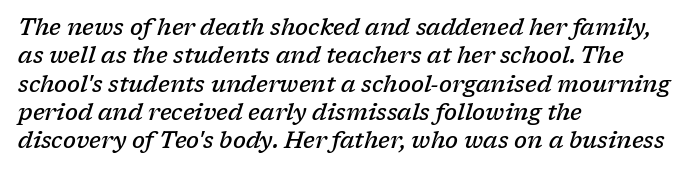
The image shows 23 px text type, italic (leaning right); set left-aligned, line spacing 1.23x, normal letter spacing, not underlined.
